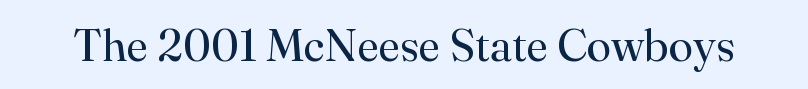
Q: Is the text bold? A: No.
Q: Is the text italic (slanted)? A: No, it is upright.
Q: Is the typeface a serif or a sans-serif typeface? A: Serif.
Q: Is the text underlined? A: No.
Q: Is the spacing between letters normal or unusually wide? A: Normal.
Q: Width (condensed, normal, or wide)? A: Normal.
Q: Stroke contrast? A: High.
Q: x-height? A: Small.
Q: Monospaced? A: No.
